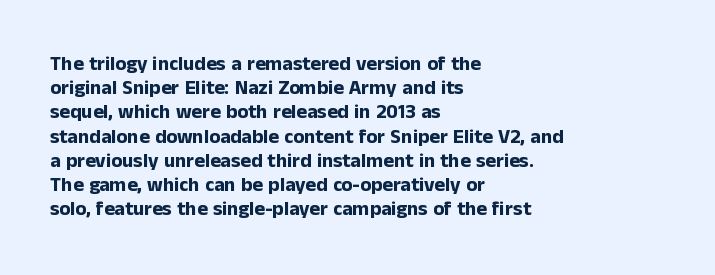
{"italic": "no", "bold": "yes", "underline": "no", "align": "left", "line_spacing_ratio": 1.21, "letter_spacing": "normal", "letter_spacing_em": 0.0, "glyph_px": 20}
